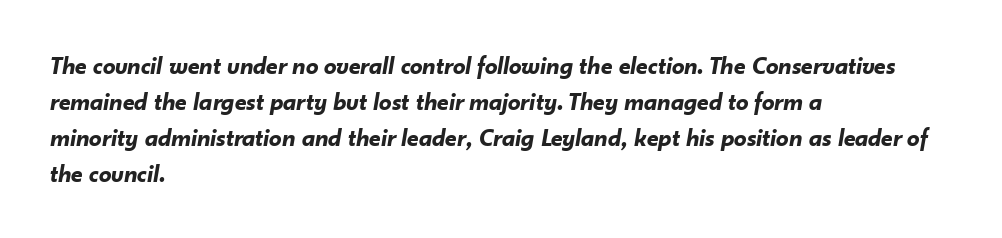
Q: Is the text bold? A: Yes.
Q: Is the text italic (slanted)? A: Yes, it leans right by about 10 degrees.
Q: Is the text underlined? A: No.
Q: How is the paragraph aligned? A: Left-aligned.
Q: Is the spacing between letters normal or unusually wide? A: Normal.
Q: Is the spacing between lines tight, normal or loose? A: Normal.
